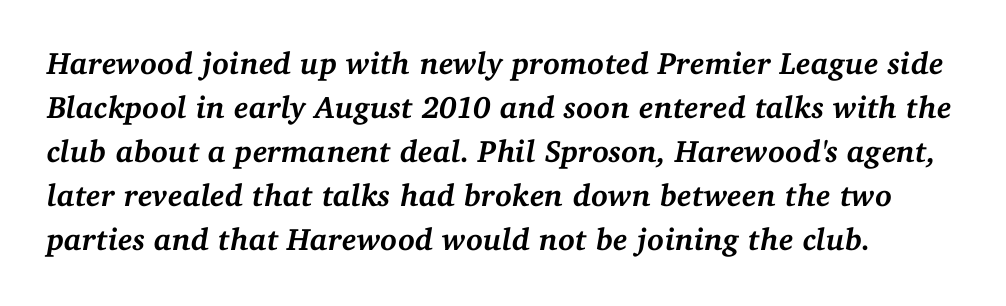
{"serif": "yes", "italic": "yes", "lean": "right", "slant_degrees": 11, "bold": "yes", "weight": "semibold", "width": "normal", "stroke_contrast": "medium", "x_height": "medium", "monospaced": "no", "underline": "no", "line_spacing": "normal", "line_spacing_ratio": 1.42, "letter_spacing": "normal", "letter_spacing_em": 0.0, "glyph_px": 31}
